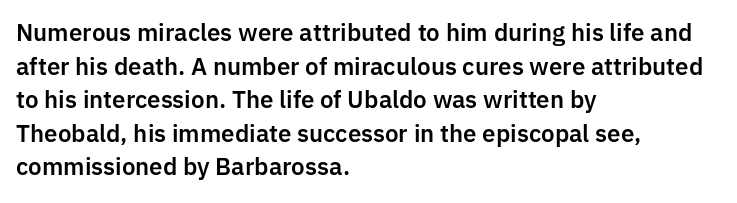
{"italic": "no", "underline": "no", "align": "left", "line_spacing": "normal", "line_spacing_ratio": 1.46, "letter_spacing": "normal", "letter_spacing_em": 0.0, "glyph_px": 23}
